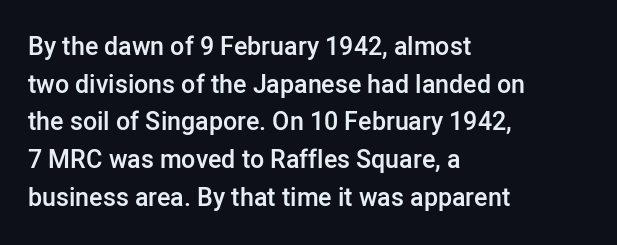
The image shows 25 px text type, upright; set left-aligned, normal line spacing (1.51x), normal letter spacing, not underlined.
